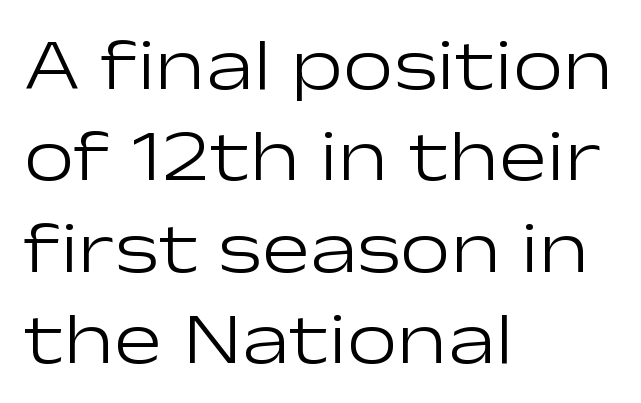
{"serif": "no", "italic": "no", "bold": "no", "weight": "light", "width": "wide", "stroke_contrast": "low", "x_height": "medium", "monospaced": "no", "underline": "no", "align": "left", "line_spacing": "normal", "line_spacing_ratio": 1.27, "letter_spacing": "normal", "letter_spacing_em": 0.0, "glyph_px": 72}
